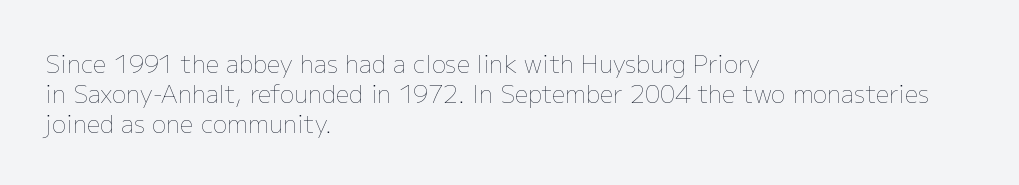
Q: Is the text bold? A: No.
Q: Is the text italic (slanted)? A: No, it is upright.
Q: Is the text underlined? A: No.
Q: How is the paragraph aligned? A: Left-aligned.
Q: Is the spacing between letters normal or unusually wide? A: Normal.
Q: Is the spacing between lines tight, normal or loose? A: Normal.
